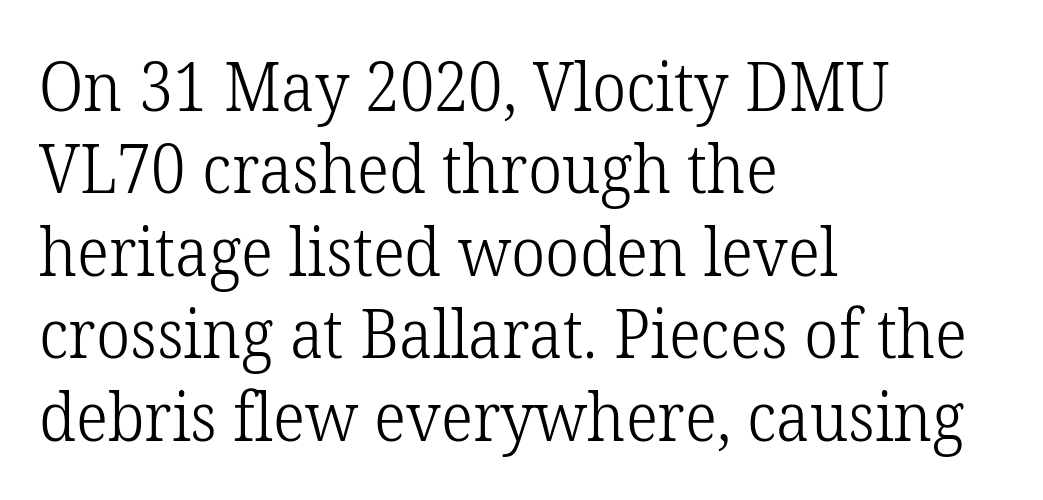
The image shows 67 px light serif type, upright; set left-aligned, line spacing 1.23x, normal letter spacing, not underlined; low stroke contrast and a medium x-height.
